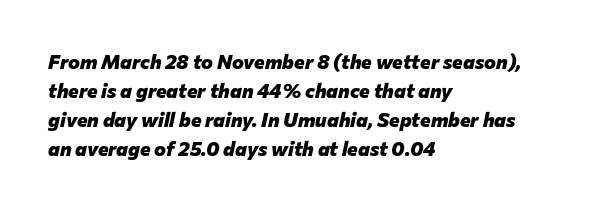
Q: Is the text bold? A: Yes.
Q: Is the text italic (slanted)? A: Yes, it leans right by about 12 degrees.
Q: Is the text underlined? A: No.
Q: How is the paragraph aligned? A: Left-aligned.
Q: Is the spacing between letters normal or unusually wide? A: Normal.
Q: Is the spacing between lines tight, normal or loose? A: Normal.
